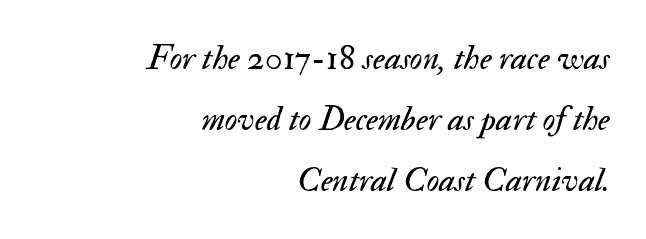
Q: Is the text bold? A: No.
Q: Is the text italic (slanted)? A: Yes, it leans right by about 17 degrees.
Q: Is the text underlined? A: No.
Q: How is the paragraph aligned? A: Right-aligned.
Q: Is the spacing between letters normal or unusually wide? A: Normal.
Q: Width (condensed, normal, or wide)? A: Normal.
Q: Stroke contrast? A: Medium.
Q: x-height? A: Small.
Q: Monospaced? A: No.
